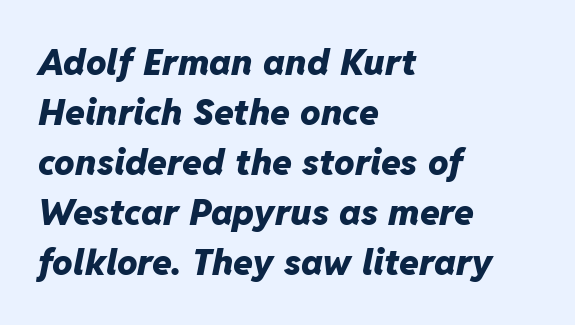
The font is running at its bold setting. Words float on clear page, feet unadorned. Proportional: the letters do not fall into vertical columns. Does extra space separate the letters? No, they use regular spacing. The vertical gap from one line to the next is medium.
